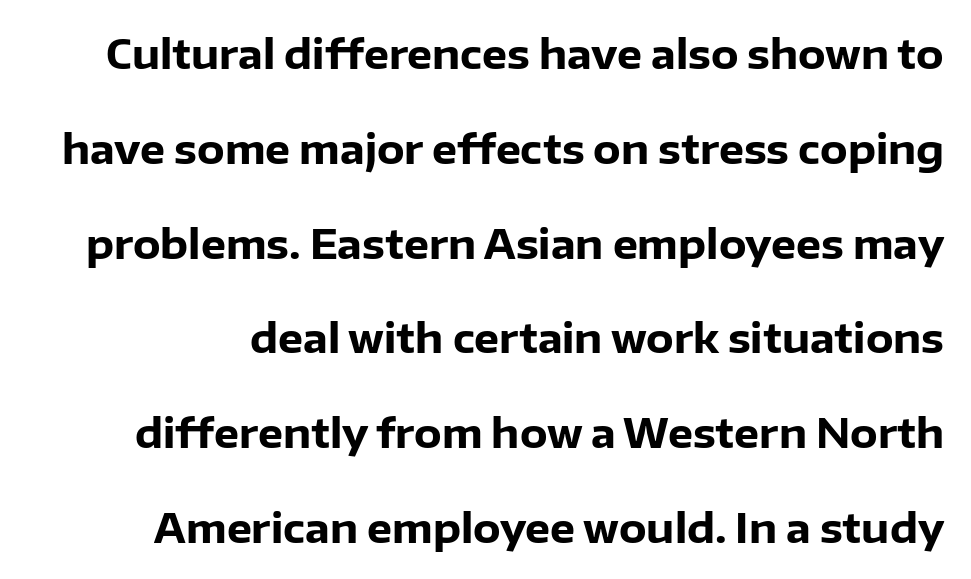
Regarding leading, the lines here are spaced well apart. The gap between lines stays unmarked. This sample uses a sans-serif face. Stroke thickness is high; the sample reads as a true bold.
